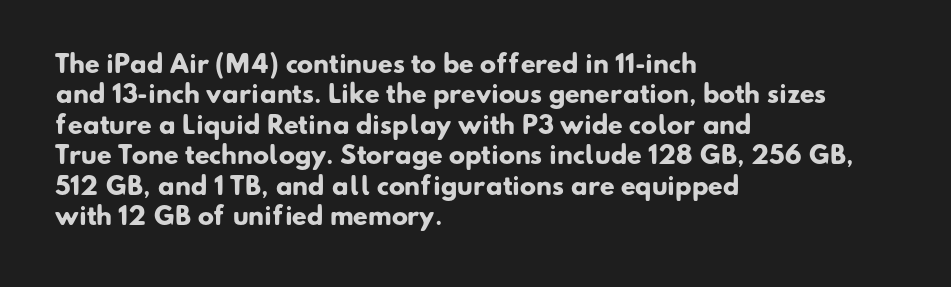
Each new line begins a customary step beneath the previous one. Descenders are the only things crossing below the line. Summary of weight: heavy, a full bold. Line starts are locked; line ends wander. The line texture is even and compact thanks to regular tracking.
